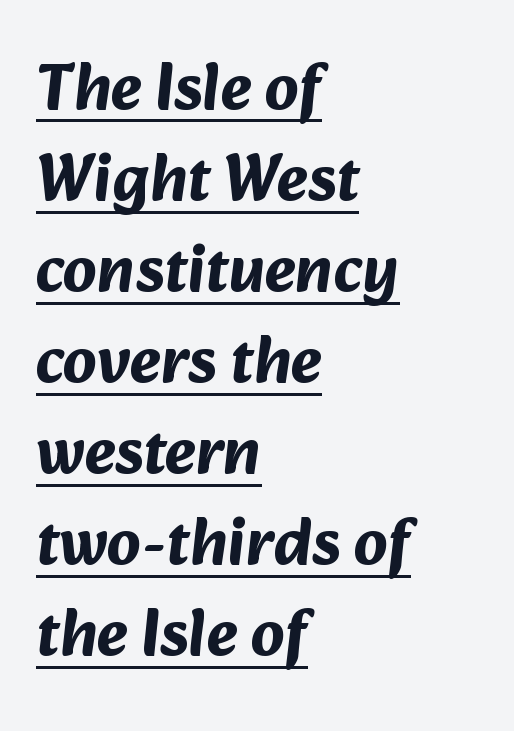
Q: Is the text bold? A: Yes.
Q: Is the typeface a serif or a sans-serif typeface? A: Sans-serif.
Q: Is the text underlined? A: Yes.
Q: How is the paragraph aligned? A: Left-aligned.
Q: Is the spacing between letters normal or unusually wide? A: Normal.
Q: Is the spacing between lines tight, normal or loose? A: Normal.
Q: Width (condensed, normal, or wide)? A: Normal.
Q: Stroke contrast? A: Medium.
Q: x-height? A: Medium.
Q: Monospaced? A: No.
